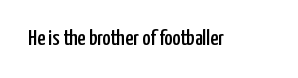
The image shows 22 px text type, upright; set normal letter spacing, not underlined.
